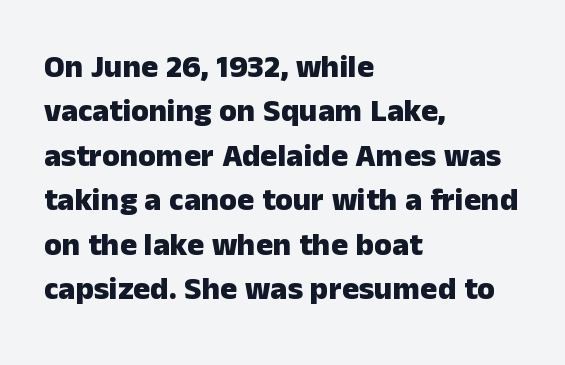
Q: Is the text bold? A: Yes.
Q: Is the text italic (slanted)? A: No, it is upright.
Q: Is the typeface a serif or a sans-serif typeface? A: Sans-serif.
Q: Is the text underlined? A: No.
Q: How is the paragraph aligned? A: Left-aligned.
Q: Is the spacing between letters normal or unusually wide? A: Normal.
Q: Is the spacing between lines tight, normal or loose? A: Normal.
Q: Width (condensed, normal, or wide)? A: Normal.
Q: Stroke contrast? A: Low.
Q: x-height? A: Medium.
Q: Monospaced? A: No.
